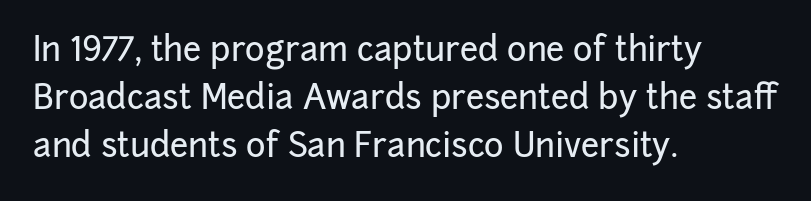
This sample keeps an unexceptional amount of space between lines. This sample is left-justified, so line endings fall wherever the words run out. If you drew a line through each stem, it would be perfectly vertical. Are there feet on the stems? There aren't — it's a sans.
